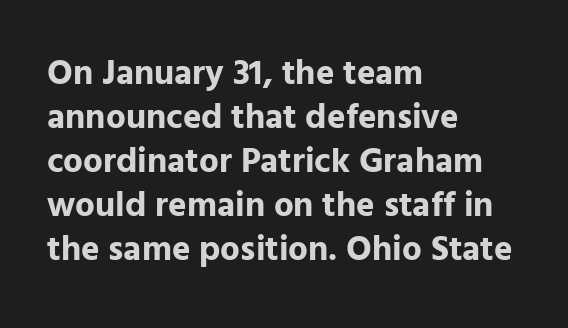
Q: Is the text bold? A: Yes.
Q: Is the text italic (slanted)? A: No, it is upright.
Q: Is the typeface a serif or a sans-serif typeface? A: Sans-serif.
Q: Is the text underlined? A: No.
Q: How is the paragraph aligned? A: Left-aligned.
Q: Is the spacing between letters normal or unusually wide? A: Normal.
Q: Is the spacing between lines tight, normal or loose? A: Normal.
Q: Width (condensed, normal, or wide)? A: Normal.
Q: Stroke contrast? A: Low.
Q: x-height? A: Medium.
Q: Monospaced? A: No.
